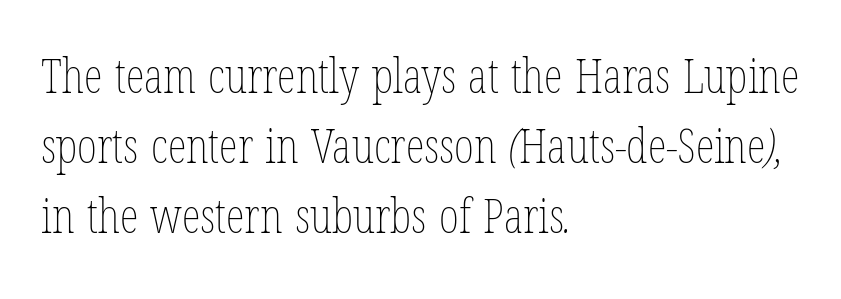
Check under the words: just untouched page. Nobody touched the tracking dial on this one. Visually the block forms a straight wall on the left and a jagged coastline on the right. The space between consecutive lines is moderate.
